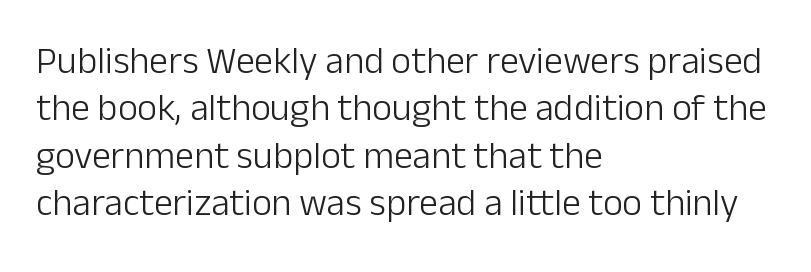
The image shows 38 px light sans-serif type, upright; set left-aligned, normal line spacing (1.25x), normal letter spacing, not underlined; low stroke contrast and a medium x-height.
